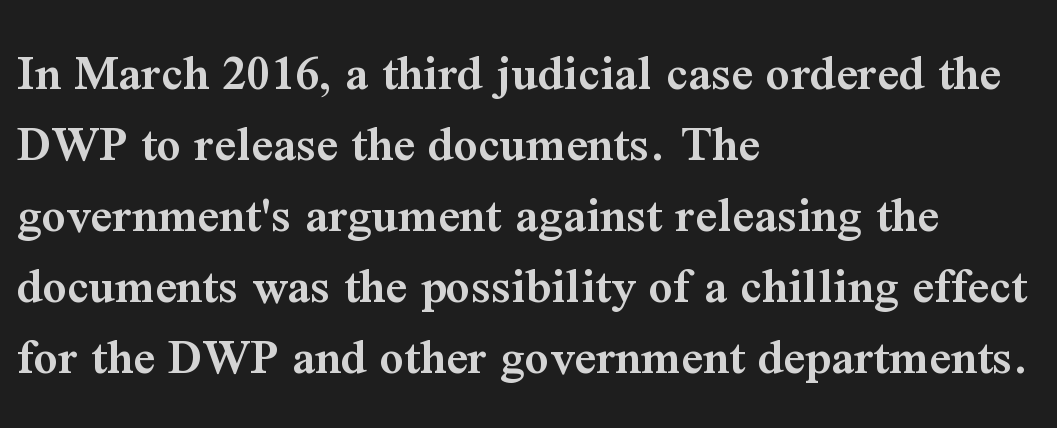
Baseline-to-baseline distance is the conventional proportion of letter height. The font's upright variant was chosen for this text. Which margin do the lines hug? The left one — the right edge is uneven. What weight is shown? A semibold, between regular and bold. This rendering employs a face with finishing strokes, i.e., a serif.
